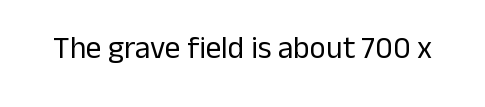
{"serif": "no", "italic": "no", "bold": "no", "weight": "regular", "width": "normal", "stroke_contrast": "low", "x_height": "medium", "monospaced": "no", "underline": "no", "letter_spacing": "normal", "letter_spacing_em": 0.0, "glyph_px": 31}
